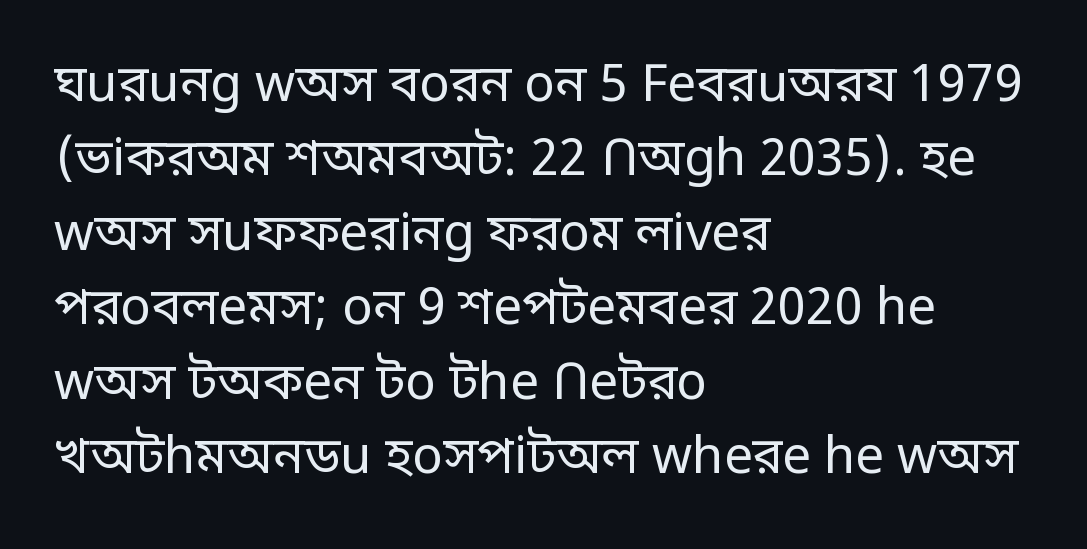
{"serif": "no", "italic": "no", "bold": "no", "weight": "regular", "width": "normal", "stroke_contrast": "low", "x_height": "large", "monospaced": "no", "underline": "no", "align": "left", "line_spacing": "normal", "line_spacing_ratio": 1.46, "letter_spacing": "normal", "letter_spacing_em": 0.0, "glyph_px": 51}
